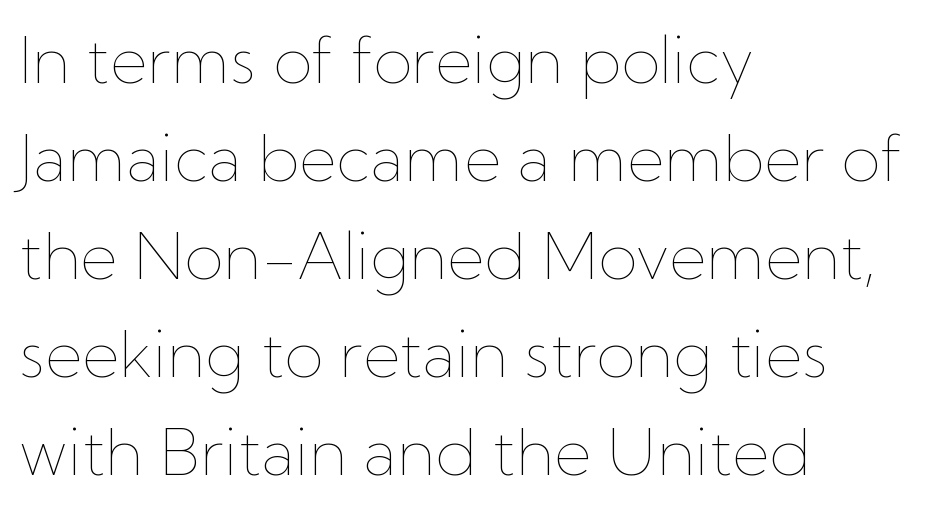
The image shows 64 px thin type, upright; set left-aligned, normal line spacing (1.53x), normal letter spacing, not underlined; low stroke contrast and a medium x-height.
